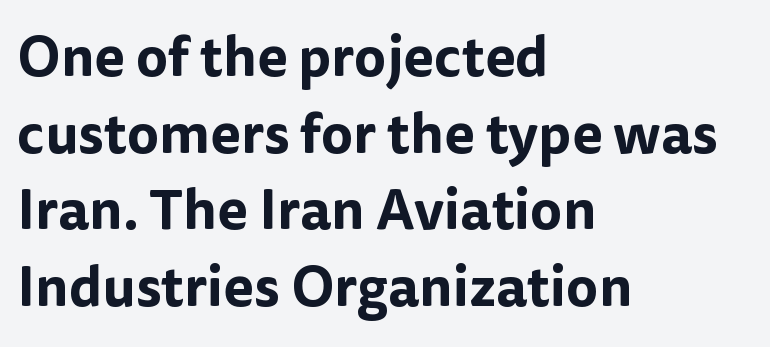
Q: Is the text italic (slanted)? A: No, it is upright.
Q: Is the typeface a serif or a sans-serif typeface? A: Sans-serif.
Q: Is the text underlined? A: No.
Q: How is the paragraph aligned? A: Left-aligned.
Q: Is the spacing between letters normal or unusually wide? A: Normal.
Q: Is the spacing between lines tight, normal or loose? A: Normal.
Q: Width (condensed, normal, or wide)? A: Normal.
Q: Stroke contrast? A: Low.
Q: x-height? A: Medium.
Q: Monospaced? A: No.
